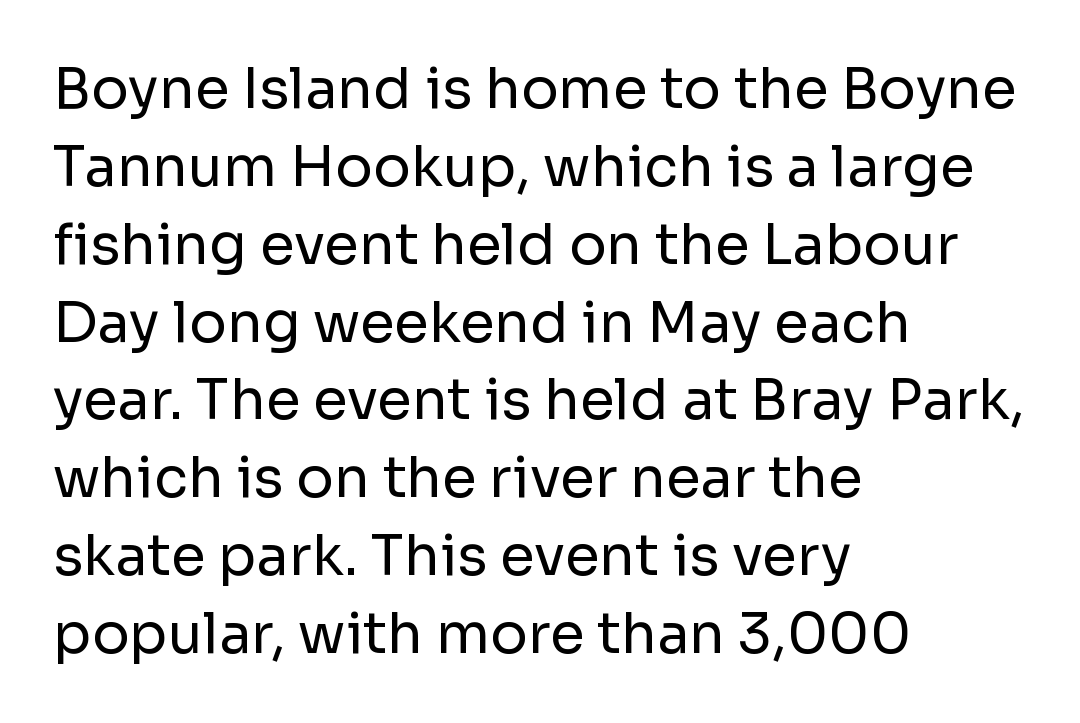
{"serif": "no", "italic": "no", "bold": "no", "weight": "regular", "width": "normal", "stroke_contrast": "low", "x_height": "medium", "monospaced": "no", "underline": "no", "align": "left", "line_spacing": "normal", "line_spacing_ratio": 1.39, "letter_spacing": "normal", "letter_spacing_em": 0.0, "glyph_px": 56}
